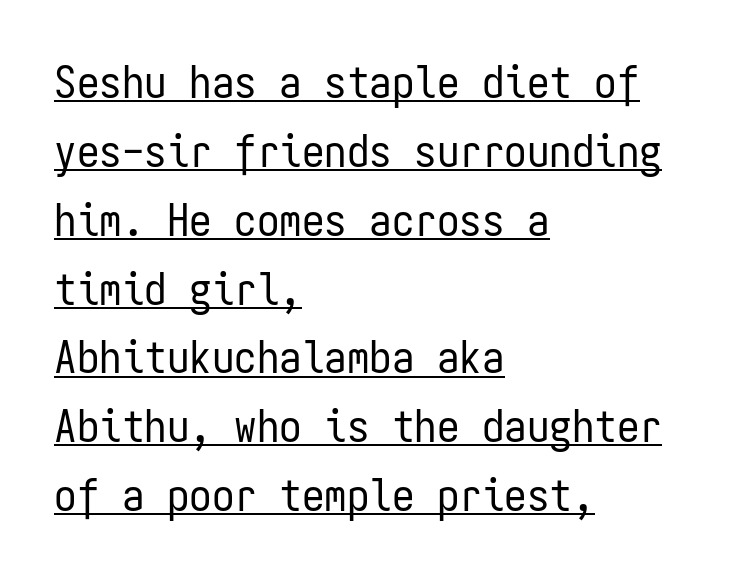
Where is the straight margin? On the left. One glance says typical: line gaps are just what's usual. Each line of the rendering has a horizontal stroke beneath the glyphs. If you drew a line through each stem, it would be perfectly vertical. Stroke terminals: plain, sans-serif.
